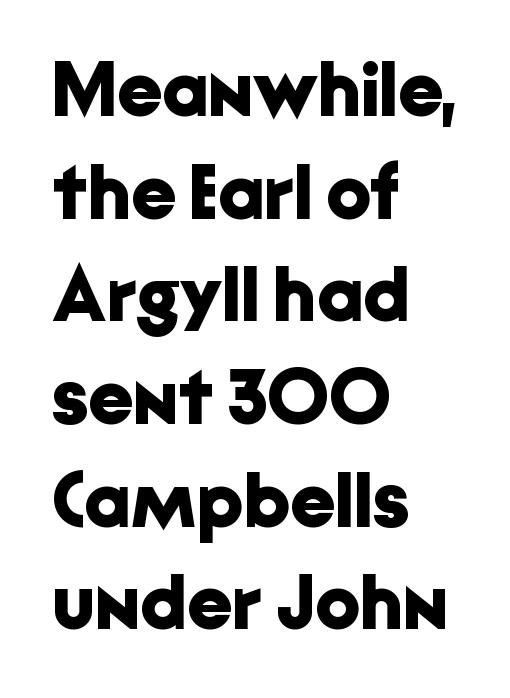
Q: Is the text bold? A: Yes.
Q: Is the text italic (slanted)? A: No, it is upright.
Q: Is the typeface a serif or a sans-serif typeface? A: Sans-serif.
Q: Is the text underlined? A: No.
Q: How is the paragraph aligned? A: Left-aligned.
Q: Is the spacing between letters normal or unusually wide? A: Normal.
Q: Is the spacing between lines tight, normal or loose? A: Normal.
Q: Width (condensed, normal, or wide)? A: Normal.
Q: Stroke contrast? A: Low.
Q: x-height? A: Medium.
Q: Monospaced? A: No.
